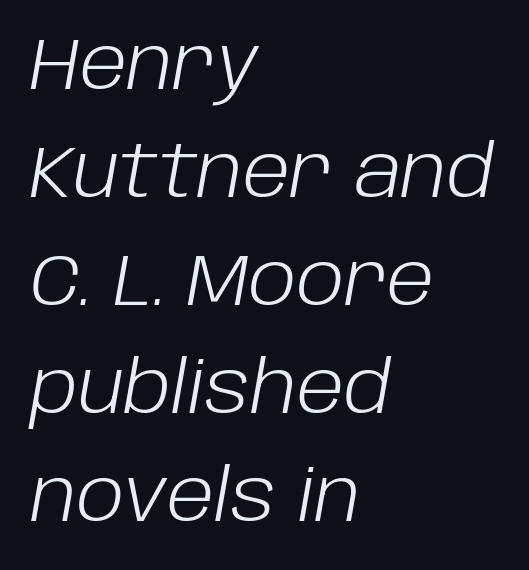
{"italic": "yes", "lean": "right", "slant_degrees": 10, "bold": "no", "weight": "light", "width": "normal", "stroke_contrast": "low", "x_height": "large", "monospaced": "no", "underline": "no", "align": "left", "line_spacing": "normal", "line_spacing_ratio": 1.5, "letter_spacing": "normal", "letter_spacing_em": 0.0, "glyph_px": 72}
